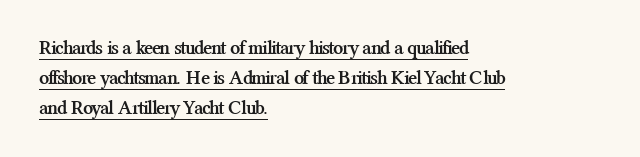
The font is running at its bold setting. Nothing unusual about the tracking: characters are spaced as the font intends. The passage is arranged the way most books set body copy — flush left. Glance below the letters and you will spot a drawn line. Quick note: not italic, upright.
